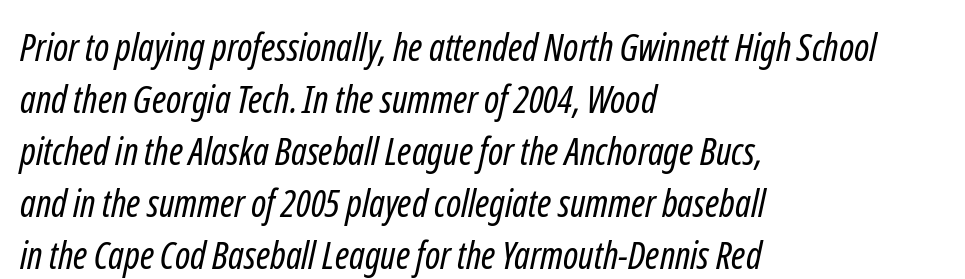
{"serif": "no", "bold": "no", "weight": "regular", "width": "condensed", "stroke_contrast": "low", "x_height": "medium", "monospaced": "no", "underline": "no", "align": "left", "line_spacing": "normal", "line_spacing_ratio": 1.37, "letter_spacing": "normal", "letter_spacing_em": 0.0, "glyph_px": 38}
